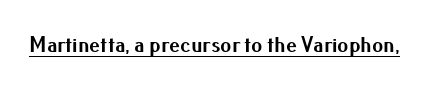
The face used here is rendered with its standard letterfit. These lines were composed using upright roman letters. Strokes here are thick enough to call this a true bold. Is there an underline? Yes — a line sits under the letters.
